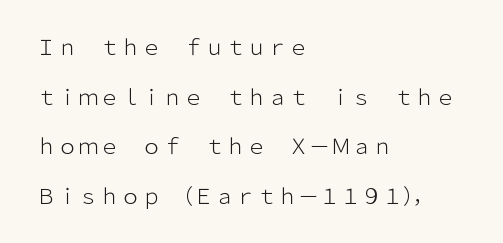
Compared with typical body copy, the letter spacing here is the same. Nothing heavy about these letters — not bold at all. Rendered with straight, roman letterforms. The paragraph has a hard left edge and a soft right edge. In terms of leading, this rendering errs on the spacious side.
